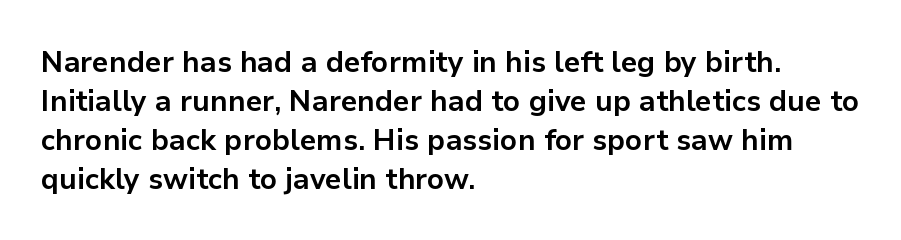
{"serif": "no", "italic": "no", "bold": "yes", "weight": "bold", "width": "normal", "stroke_contrast": "low", "x_height": "medium", "monospaced": "no", "underline": "no", "align": "left", "line_spacing": "normal", "line_spacing_ratio": 1.35, "letter_spacing": "normal", "letter_spacing_em": 0.0, "glyph_px": 29}
